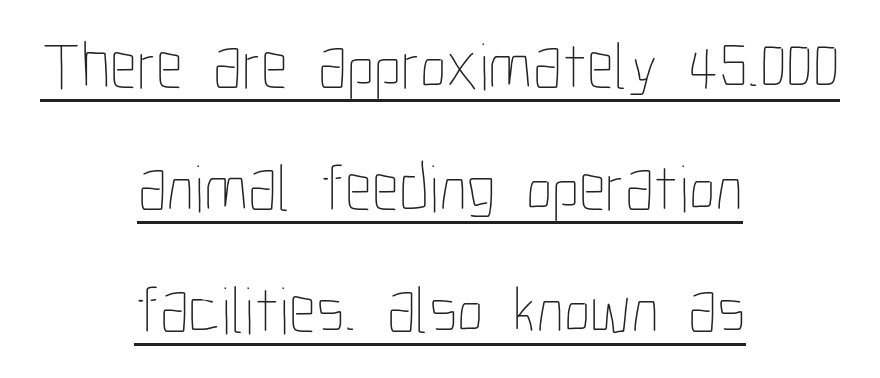
Italic? Not at all — the glyphs are vertical. The font is comparable to plain body text, perhaps lighter. Compared with typical body copy, the letter spacing here is the same. These characters rest on top of a visible drawn line. These lines stack symmetrically, like a column narrowing and widening about its center.
